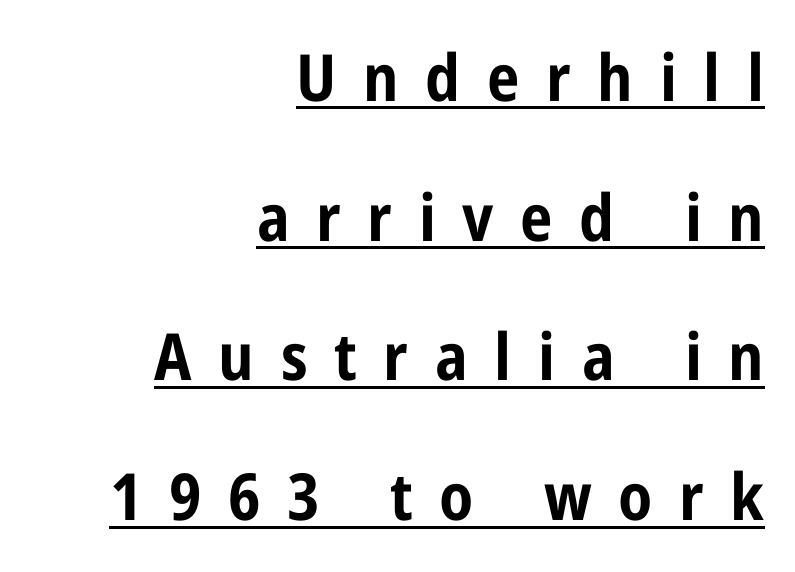
Q: Is the text bold? A: Yes.
Q: Is the text italic (slanted)? A: No, it is upright.
Q: Is the typeface a serif or a sans-serif typeface? A: Sans-serif.
Q: Is the text underlined? A: Yes.
Q: How is the paragraph aligned? A: Right-aligned.
Q: Is the spacing between letters normal or unusually wide? A: Unusually wide.
Q: Is the spacing between lines tight, normal or loose? A: Loose.
Q: Width (condensed, normal, or wide)? A: Condensed.
Q: Stroke contrast? A: Low.
Q: x-height? A: Medium.
Q: Monospaced? A: No.
